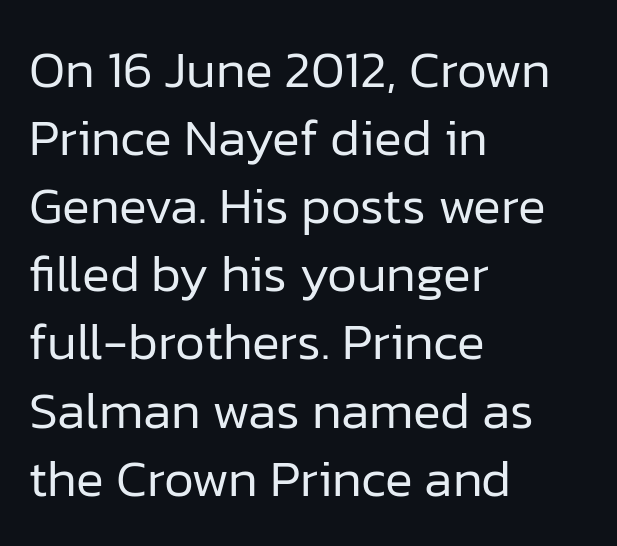
The image shows 52 px regular-weight sans-serif type, upright; set left-aligned, normal line spacing (1.31x), normal letter spacing, not underlined; low stroke contrast and a medium x-height.
